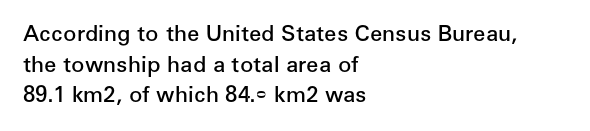
When letters stand straight like this, we call the style roman or upright. The space beneath each line is pristine and unruled. Horizontal alignment here is leftward, the default for most running prose. The gaps between neighbouring characters are ordinary and unremarkable. Students, this is semibold: more ink than regular, less than bold.
